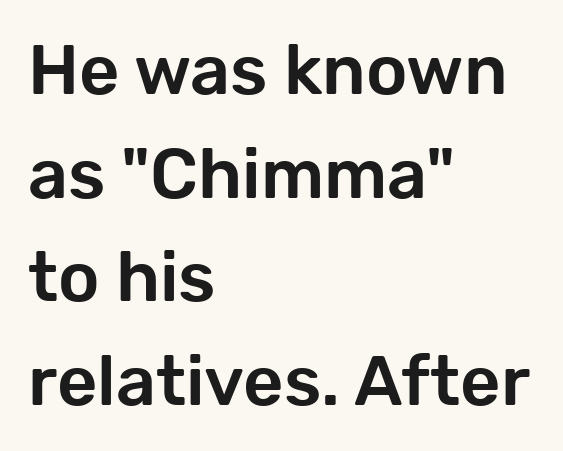
The image shows 70 px sans-serif type, upright; set left-aligned, normal line spacing (1.48x), normal letter spacing, not underlined; low stroke contrast and a medium x-height.
